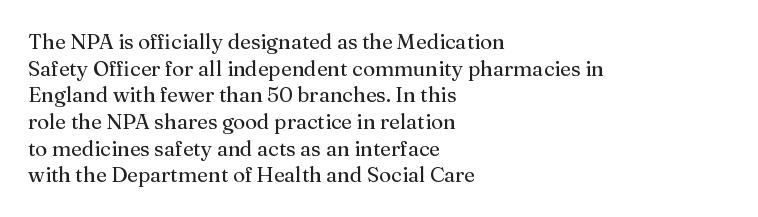
Summary of weight: not heavy and not bold. The vertical gap from one line to the next is medium. The type is set solid horizontally, with unmodified tracking. No italicization has been applied; the sample stays upright. The paragraph shown leans on its left margin. The gap between lines stays unmarked.
